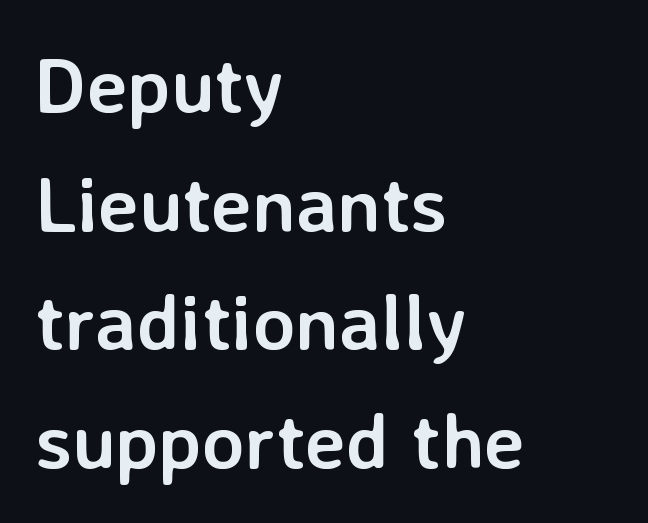
Q: Is the text bold? A: Yes.
Q: Is the text italic (slanted)? A: No, it is upright.
Q: Is the typeface a serif or a sans-serif typeface? A: Sans-serif.
Q: Is the text underlined? A: No.
Q: How is the paragraph aligned? A: Left-aligned.
Q: Is the spacing between letters normal or unusually wide? A: Normal.
Q: Is the spacing between lines tight, normal or loose? A: Normal.
Q: Width (condensed, normal, or wide)? A: Normal.
Q: Stroke contrast? A: Low.
Q: x-height? A: Medium.
Q: Monospaced? A: No.
